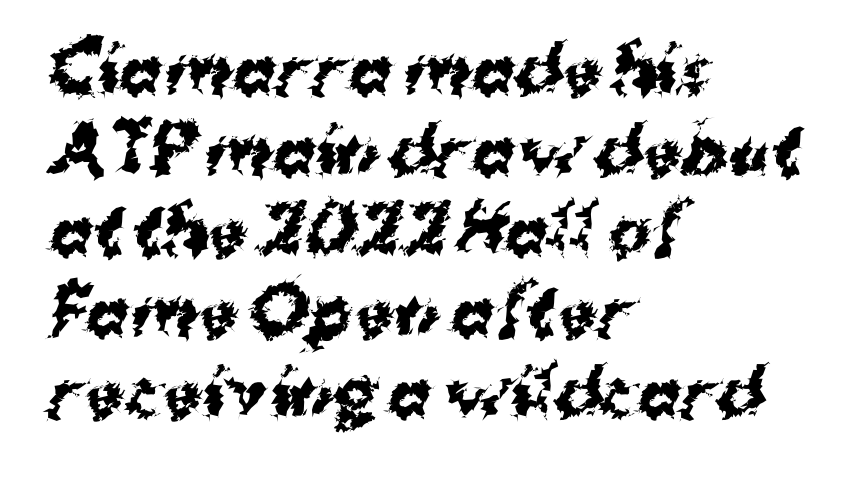
{"serif": "no", "bold": "yes", "weight": "bold", "width": "normal", "stroke_contrast": "medium", "x_height": "medium", "monospaced": "no", "underline": "no", "align": "left", "line_spacing": "normal", "line_spacing_ratio": 1.26, "letter_spacing": "normal", "letter_spacing_em": 0.0, "glyph_px": 64}
